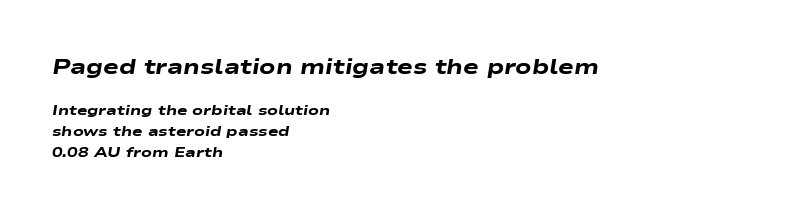
Lines of text with bare space underneath. The rag falls on the right side of this text block. Reading top to bottom, the characters get smaller at the block break. You can tell it's italic because the verticals aren't actually vertical.
